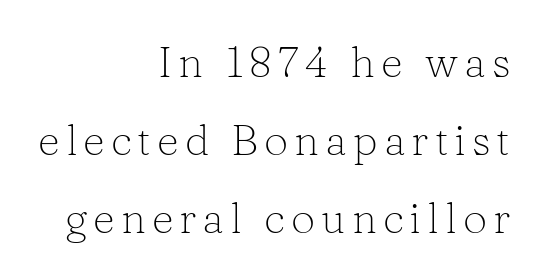
The image shows 43 px light serif type, upright; set right-aligned, line spacing 1.81x, not underlined; low stroke contrast and a medium x-height.
